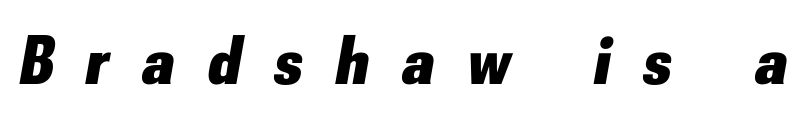
{"italic": "yes", "lean": "right", "slant_degrees": 10, "bold": "yes", "weight": "heavy", "width": "normal", "stroke_contrast": "low", "x_height": "small", "monospaced": "no", "underline": "no", "letter_spacing": "wide", "letter_spacing_em": 0.49, "glyph_px": 69}
